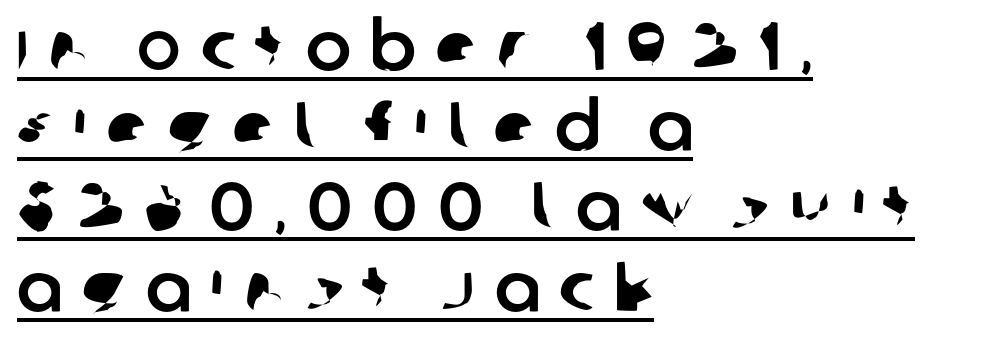
{"serif": "no", "width": "normal", "stroke_contrast": "low", "x_height": "large", "monospaced": "no", "underline": "yes", "align": "left", "line_spacing_ratio": 1.18, "letter_spacing": "wide", "letter_spacing_em": 0.29, "glyph_px": 68}
